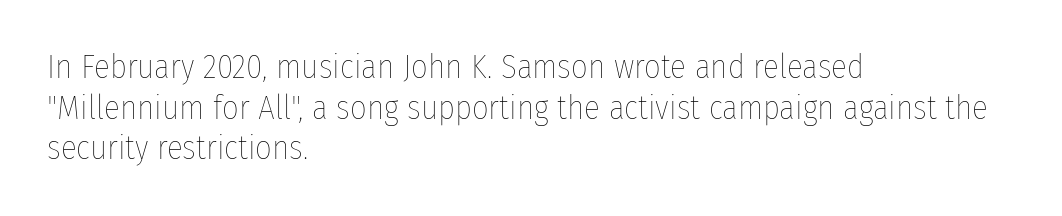
Standard letterfit; no display-style spreading of the glyphs. This rendering features lettering with no underline. This sample has the flowing, uneven cadence of proportional lettering. The font is comparable to plain body text, perhaps lighter. These lines are set flush left with a ragged right edge.
